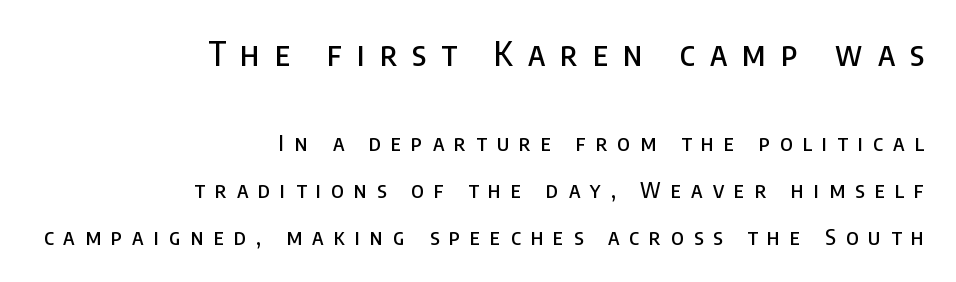
The typesetter chose a ragged-left arrangement here. This is sans-serif lettering, the kind often seen on screens and signage. The lines are spread far apart with generous leading. These lines are rendered in a variable-pitch font. The letters stand upright; this is a roman face. Beneath every word, the page is bare.
